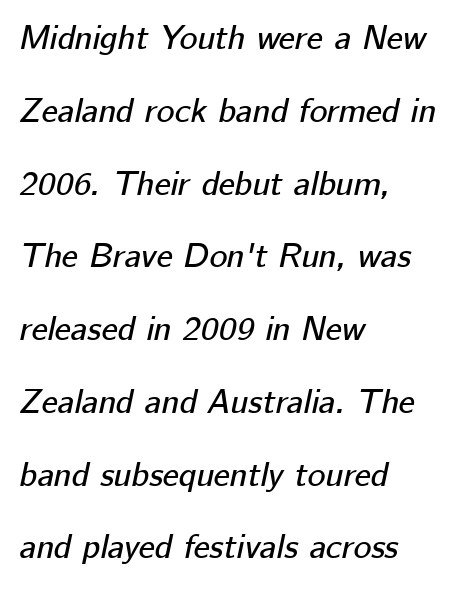
The image shows 34 px text type, italic (leaning right); set left-aligned, loose line spacing (2.14x), normal letter spacing, not underlined; low stroke contrast and a medium x-height.
